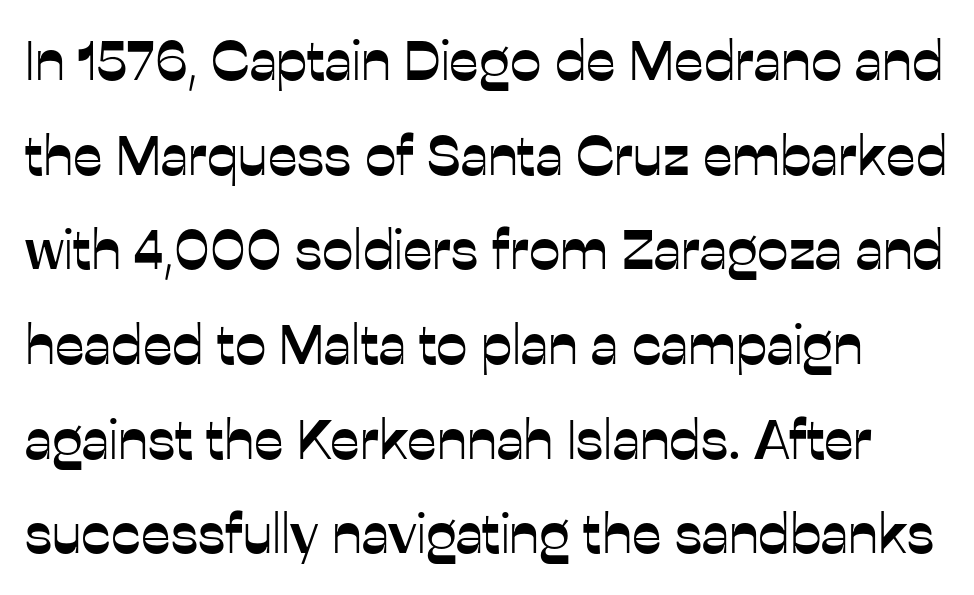
Q: Is the text italic (slanted)? A: No, it is upright.
Q: Is the typeface a serif or a sans-serif typeface? A: Sans-serif.
Q: Is the text underlined? A: No.
Q: Is the spacing between letters normal or unusually wide? A: Normal.
Q: Is the spacing between lines tight, normal or loose? A: Normal.
Q: Width (condensed, normal, or wide)? A: Normal.
Q: Stroke contrast? A: Low.
Q: x-height? A: Medium.
Q: Monospaced? A: No.
